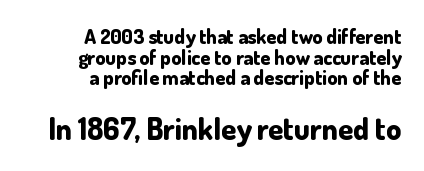
The image shows 30 px bold sans-serif type, upright; set right-aligned, tight line spacing (1.03x), normal letter spacing, not underlined; the second (bottom) block is 1.5x larger; low stroke contrast and a small x-height.
